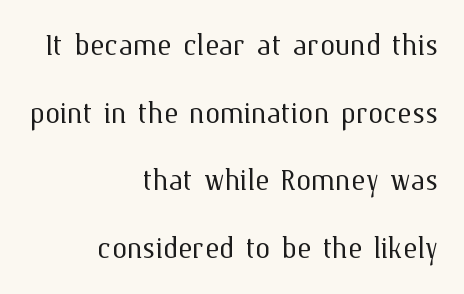
The image shows 38 px light type, upright; set right-aligned, line spacing 1.78x, normal letter spacing, not underlined; medium stroke contrast and a medium x-height.
